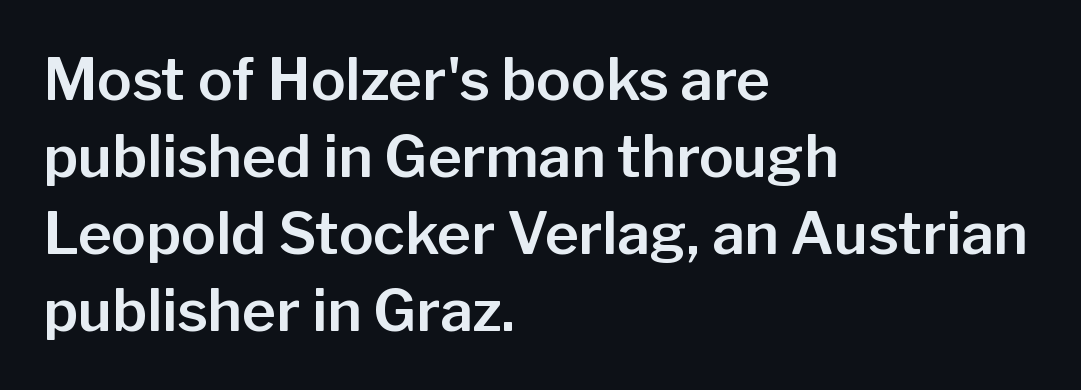
Q: Is the text italic (slanted)? A: No, it is upright.
Q: Is the typeface a serif or a sans-serif typeface? A: Sans-serif.
Q: Is the text underlined? A: No.
Q: How is the paragraph aligned? A: Left-aligned.
Q: Is the spacing between letters normal or unusually wide? A: Normal.
Q: Is the spacing between lines tight, normal or loose? A: Normal.
Q: Width (condensed, normal, or wide)? A: Normal.
Q: Stroke contrast? A: Low.
Q: x-height? A: Medium.
Q: Monospaced? A: No.
